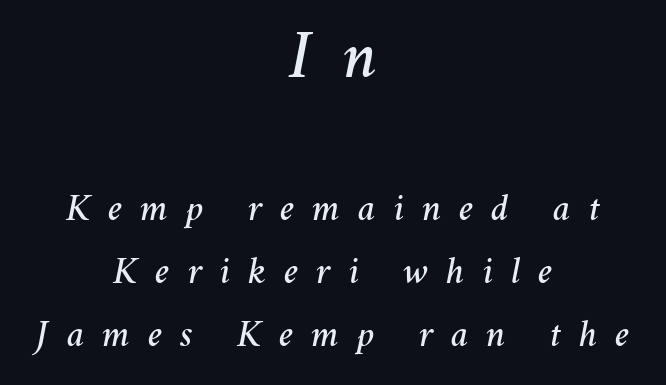
{"italic": "yes", "lean": "right", "slant_degrees": 11, "width": "normal", "stroke_contrast": "medium", "x_height": "medium", "monospaced": "no", "underline": "no", "align": "center", "line_spacing": "normal", "line_spacing_ratio": 1.65, "letter_spacing": "wide", "letter_spacing_em": 0.47, "larger_block": "first", "size_ratio": 1.76, "glyph_px": 67}
